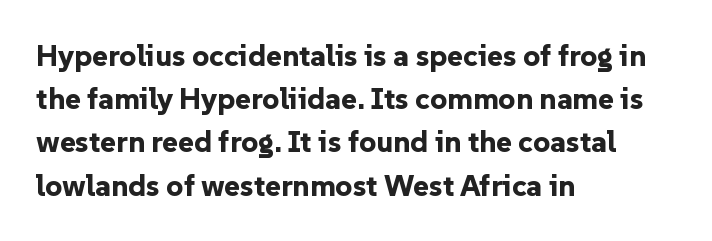
The image shows 30 px bold sans-serif type, upright; set left-aligned, normal line spacing (1.44x), normal letter spacing, not underlined; low stroke contrast and a medium x-height.
